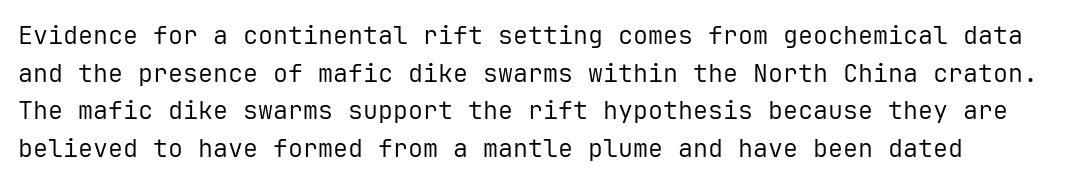
The image shows 25 px text type, upright; set normal line spacing (1.51x), normal letter spacing, not underlined.
